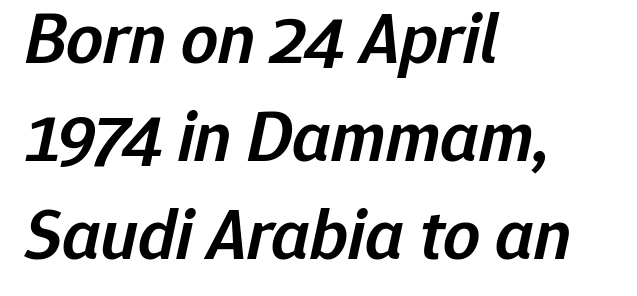
Short note: letters normally spaced. The vertical gap from one line to the next is medium. Notice how the stems are inclined rather than vertical — that's the hallmark of italics. No word sits above an underline. Looks like regular typesetting: each glyph gets only the width it needs.
